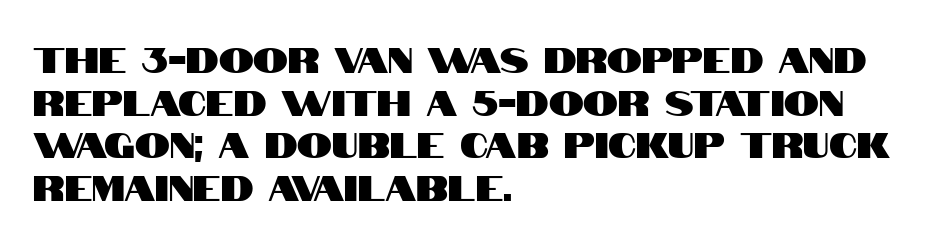
Quick note: underline off. The letters stand upright; this is a roman face. Default kerning and tracking; the words read as compact shapes. This rendering uses left alignment, leaving the right contour irregular.
